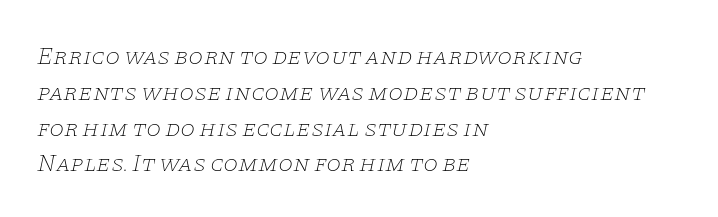
Q: Is the text bold? A: No.
Q: Is the text italic (slanted)? A: Yes, it leans right by about 11 degrees.
Q: Is the text underlined? A: No.
Q: How is the paragraph aligned? A: Left-aligned.
Q: Is the spacing between letters normal or unusually wide? A: Normal.
Q: Is the spacing between lines tight, normal or loose? A: Normal.
